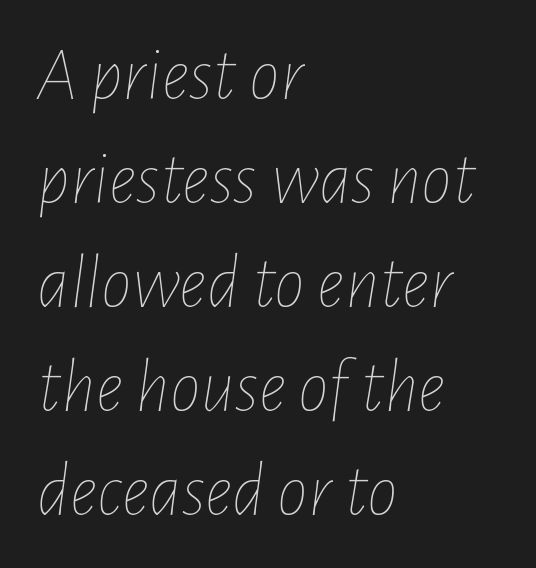
{"italic": "yes", "lean": "right", "slant_degrees": 7, "bold": "no", "weight": "thin", "width": "condensed", "stroke_contrast": "low", "x_height": "medium", "monospaced": "no", "underline": "no", "align": "left", "line_spacing": "normal", "line_spacing_ratio": 1.35, "letter_spacing": "normal", "letter_spacing_em": 0.0, "glyph_px": 77}
